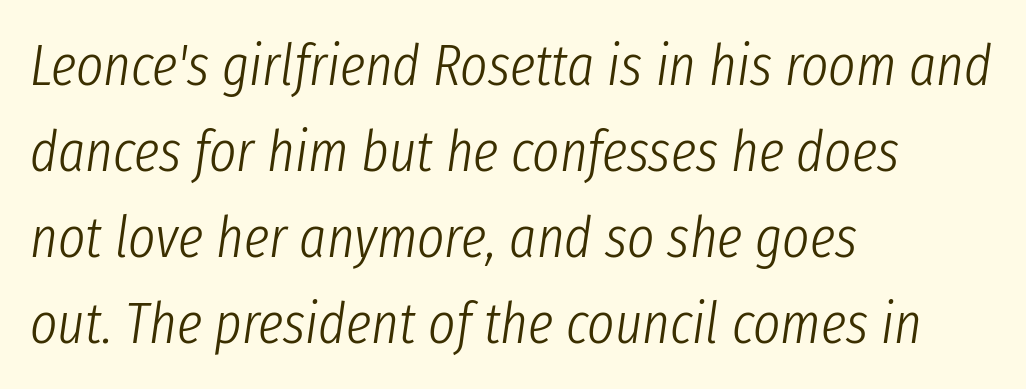
The image shows 58 px light, condensed type, italic (leaning right); set left-aligned, normal line spacing (1.48x), normal letter spacing, not underlined; low stroke contrast and a medium x-height.
